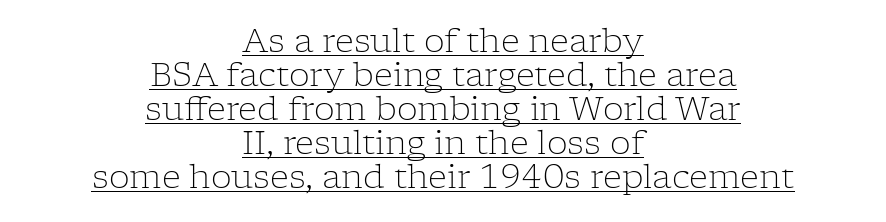
Q: Is the text bold? A: No.
Q: Is the text italic (slanted)? A: No, it is upright.
Q: Is the typeface a serif or a sans-serif typeface? A: Serif.
Q: Is the text underlined? A: Yes.
Q: How is the paragraph aligned? A: Centered.
Q: Is the spacing between letters normal or unusually wide? A: Normal.
Q: Is the spacing between lines tight, normal or loose? A: Tight.
Q: Width (condensed, normal, or wide)? A: Normal.
Q: Stroke contrast? A: Low.
Q: x-height? A: Medium.
Q: Monospaced? A: No.
